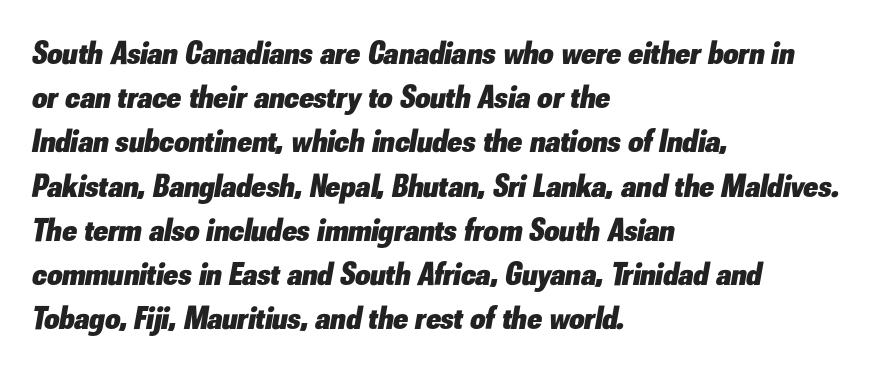
{"italic": "yes", "lean": "right", "slant_degrees": 10, "bold": "yes", "weight": "heavy", "width": "normal", "stroke_contrast": "low", "x_height": "small", "monospaced": "no", "underline": "no", "align": "left", "line_spacing": "normal", "line_spacing_ratio": 1.34, "letter_spacing": "normal", "letter_spacing_em": 0.0, "glyph_px": 33}
